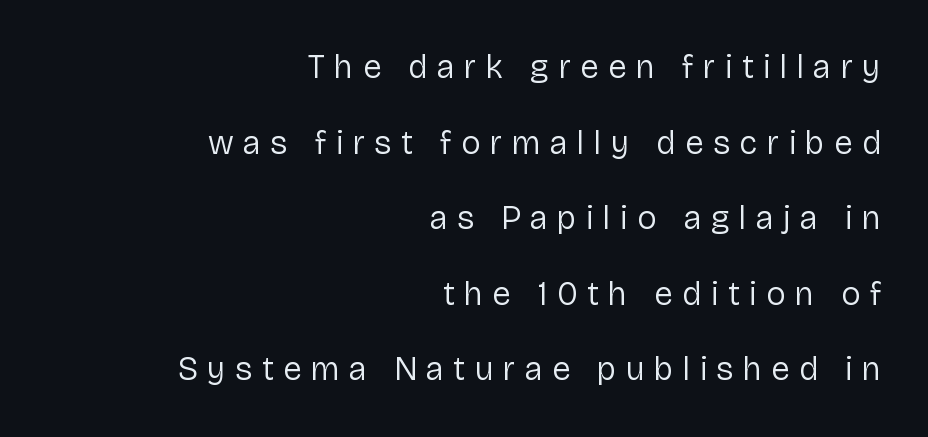
{"serif": "no", "italic": "no", "bold": "no", "weight": "regular", "width": "normal", "stroke_contrast": "low", "x_height": "medium", "monospaced": "no", "underline": "no", "align": "right", "line_spacing": "loose", "line_spacing_ratio": 2.29, "letter_spacing": "wide", "letter_spacing_em": 0.29, "glyph_px": 33}
